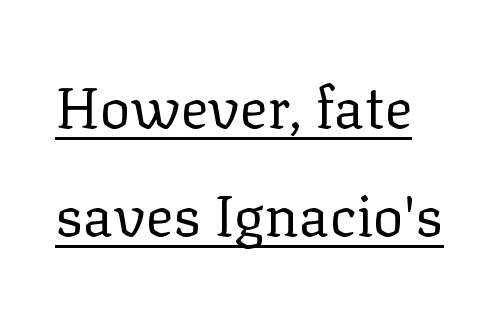
The image shows 58 px regular-weight serif type, upright; set line spacing 1.86x, normal letter spacing, underlined; low stroke contrast and a medium x-height.
